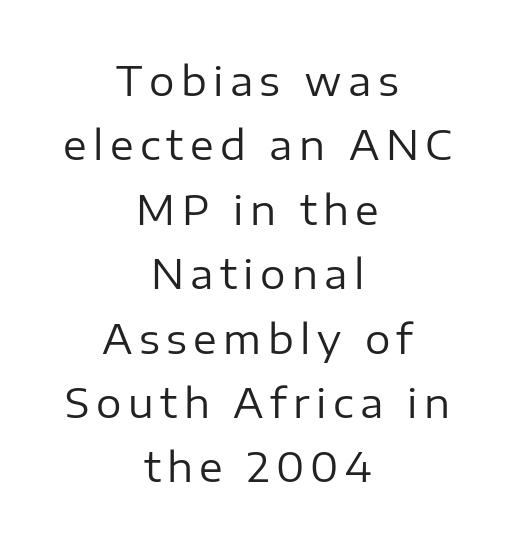
The image shows 40 px regular-weight sans-serif type, upright; set centered, normal line spacing (1.61x), not underlined; low stroke contrast and a medium x-height.
